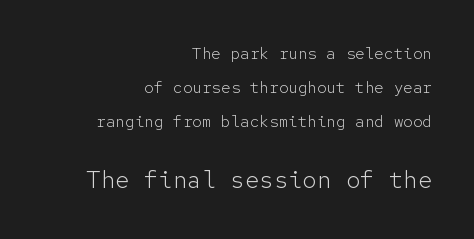
{"italic": "no", "bold": "no", "underline": "no", "align": "right", "line_spacing": "loose", "line_spacing_ratio": 2.13, "letter_spacing": "normal", "letter_spacing_em": 0.0, "larger_block": "second", "size_ratio": 1.5, "glyph_px": 24}
